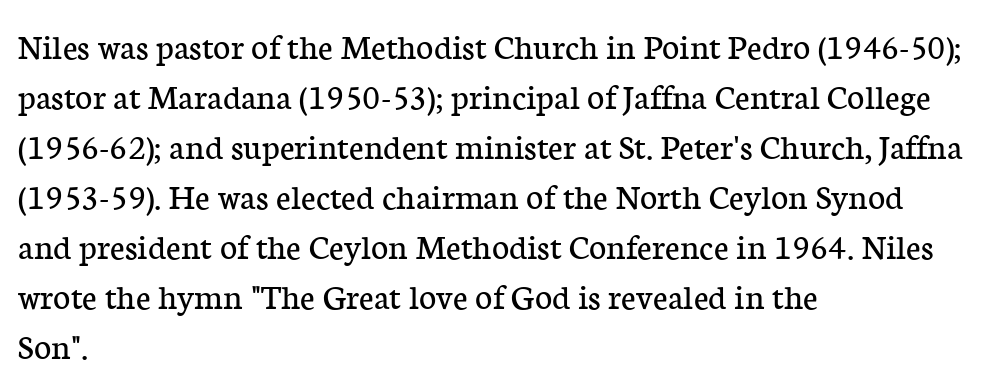
{"serif": "yes", "italic": "no", "bold": "no", "weight": "regular", "width": "normal", "stroke_contrast": "low", "x_height": "medium", "monospaced": "no", "underline": "no", "align": "left", "line_spacing": "normal", "line_spacing_ratio": 1.35, "letter_spacing": "normal", "letter_spacing_em": 0.0, "glyph_px": 37}
